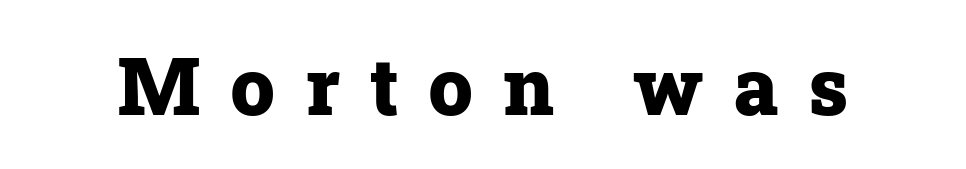
The image shows 79 px heavy serif type, upright; set unusually wide letter spacing (+0.38 em), not underlined; low stroke contrast and a medium x-height.
